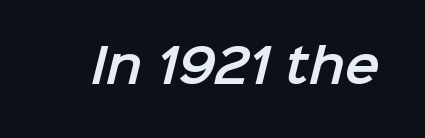
The image shows 47 px sans-serif type; set normal letter spacing, not underlined; low stroke contrast and a medium x-height.
